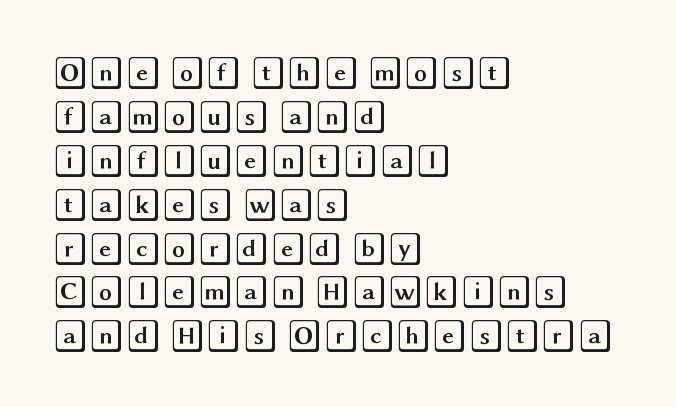
{"italic": "no", "width": "wide", "x_height": "large", "underline": "no", "align": "left", "line_spacing": "normal", "line_spacing_ratio": 1.33, "letter_spacing": "normal", "letter_spacing_em": 0.0, "glyph_px": 33}
